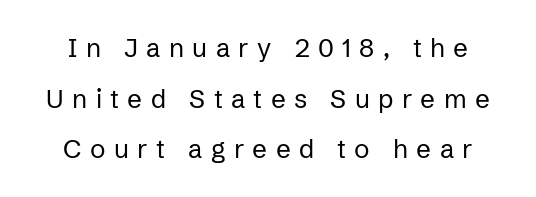
{"italic": "no", "bold": "no", "underline": "no", "line_spacing": "loose", "line_spacing_ratio": 1.95, "letter_spacing": "wide", "letter_spacing_em": 0.32, "glyph_px": 26}
